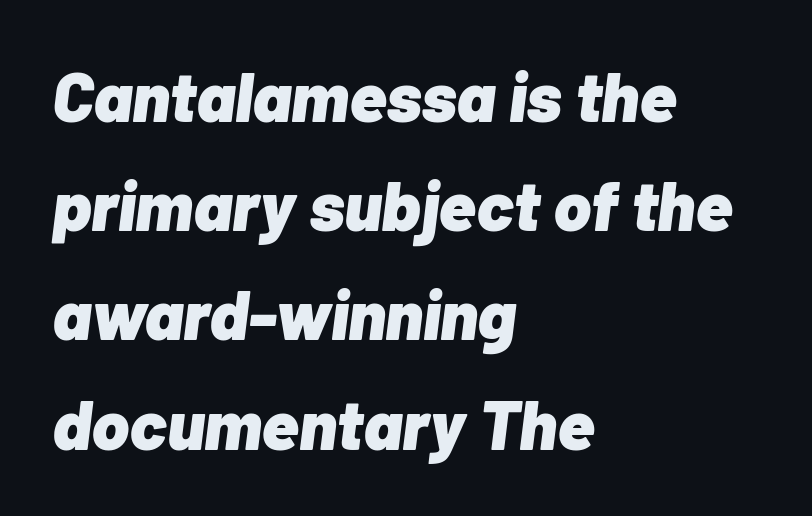
The image shows 70 px heavy type, italic (leaning right); set left-aligned, normal line spacing (1.56x), normal letter spacing, not underlined; low stroke contrast and a medium x-height.
